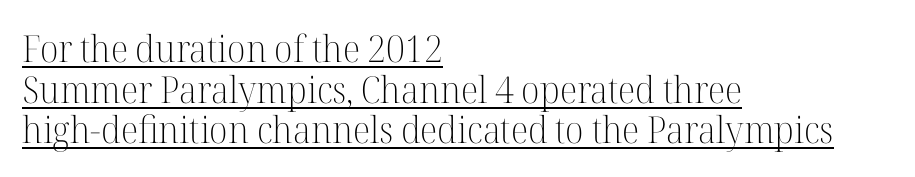
{"serif": "yes", "italic": "no", "bold": "no", "weight": "light", "width": "normal", "stroke_contrast": "high", "x_height": "medium", "monospaced": "no", "underline": "yes", "align": "left", "line_spacing": "tight", "line_spacing_ratio": 1.1, "letter_spacing": "normal", "letter_spacing_em": 0.0, "glyph_px": 37}
